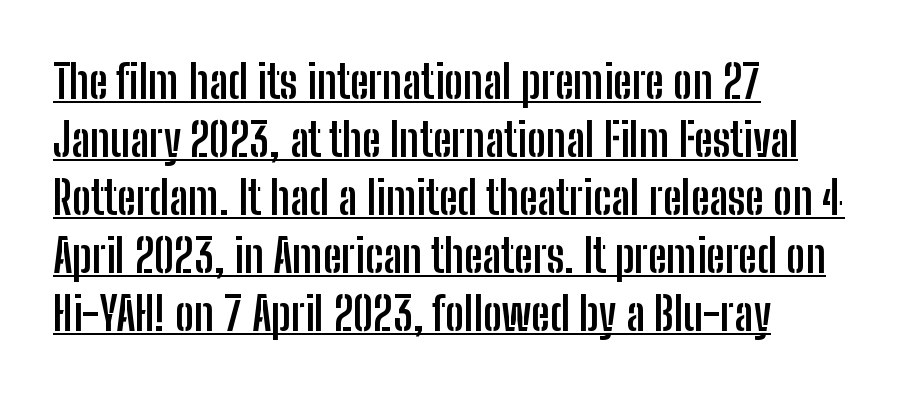
Q: Is the text bold? A: Yes.
Q: Is the text italic (slanted)? A: No, it is upright.
Q: Is the typeface a serif or a sans-serif typeface? A: Sans-serif.
Q: Is the text underlined? A: Yes.
Q: How is the paragraph aligned? A: Left-aligned.
Q: Is the spacing between letters normal or unusually wide? A: Normal.
Q: Is the spacing between lines tight, normal or loose? A: Normal.
Q: Width (condensed, normal, or wide)? A: Condensed.
Q: Stroke contrast? A: Low.
Q: x-height? A: Medium.
Q: Monospaced? A: No.
